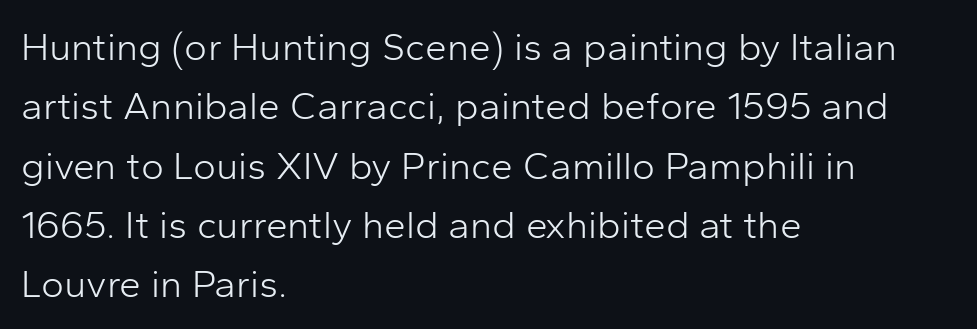
{"serif": "no", "italic": "no", "bold": "no", "weight": "light", "width": "normal", "stroke_contrast": "low", "x_height": "medium", "monospaced": "no", "underline": "no", "align": "left", "line_spacing": "normal", "line_spacing_ratio": 1.52, "letter_spacing": "normal", "letter_spacing_em": 0.0, "glyph_px": 39}
